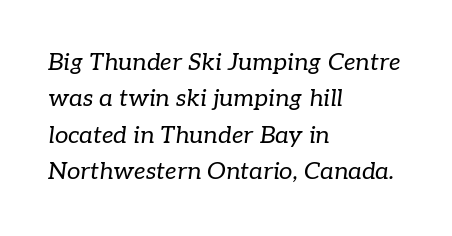
Q: Is the text bold? A: No.
Q: Is the text italic (slanted)? A: Yes, it leans right by about 7 degrees.
Q: Is the text underlined? A: No.
Q: How is the paragraph aligned? A: Left-aligned.
Q: Is the spacing between letters normal or unusually wide? A: Normal.
Q: Is the spacing between lines tight, normal or loose? A: Normal.
